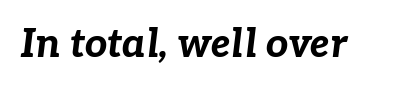
The image shows 39 px bold type, italic (leaning right); set normal letter spacing, not underlined; low stroke contrast and a medium x-height.
